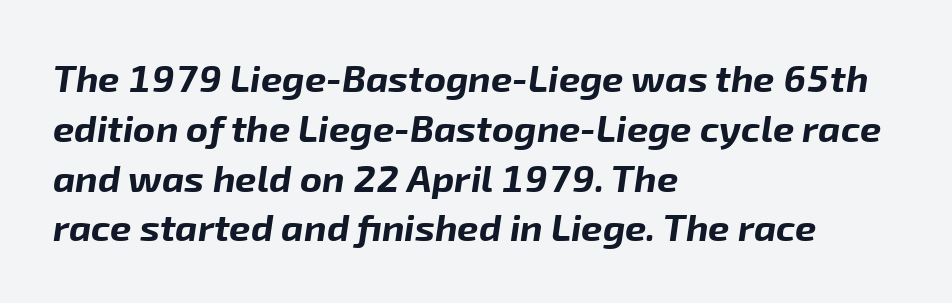
{"italic": "yes", "lean": "right", "slant_degrees": 8, "bold": "yes", "weight": "bold", "width": "normal", "stroke_contrast": "low", "x_height": "medium", "monospaced": "no", "underline": "no", "align": "left", "line_spacing": "normal", "line_spacing_ratio": 1.31, "letter_spacing": "normal", "letter_spacing_em": 0.0, "glyph_px": 38}
